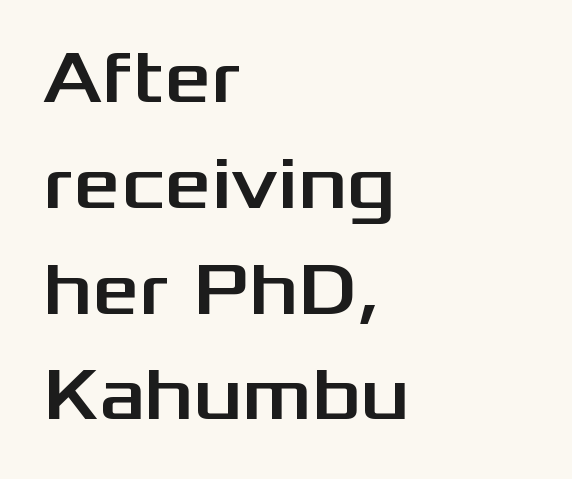
The image shows 74 px wide sans-serif type, upright; set left-aligned, normal line spacing (1.43x), normal letter spacing, not underlined; medium stroke contrast and a medium x-height.
